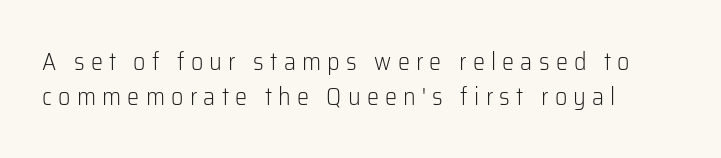
A normal amount of white space separates one row of letters from the next. Check under the words: just untouched page. Vertical strokes here are truly vertical. Caption: face not bold, strokes unweighted. How are the letters spaced? Widely, with obvious added tracking.
